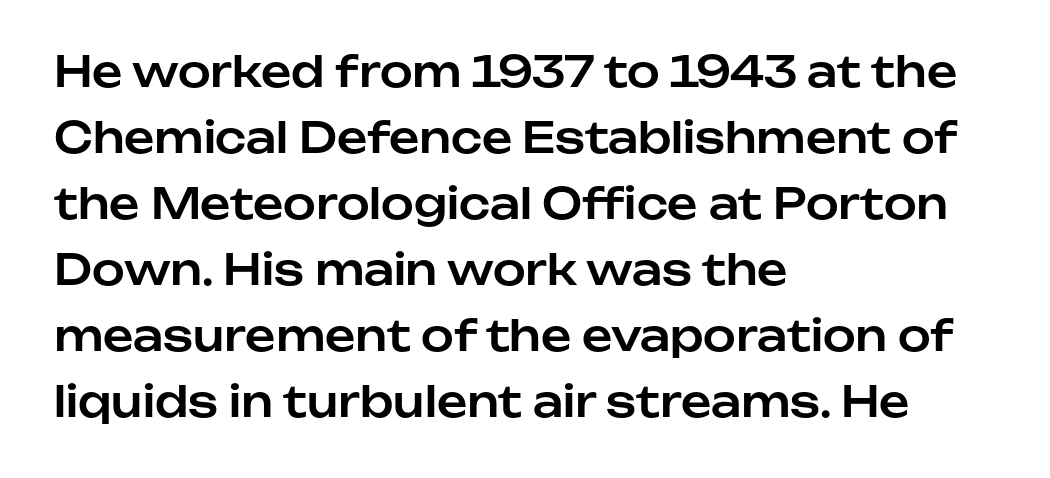
These lines are rendered in a variable-pitch font. The rendering keeps characters at their native spacing. A normal amount of white space separates one row of letters from the next. Are there feet on the stems? There aren't — it's a sans. Does the lettering tilt? It doesn't — this is upright. Underlining? Definitely not there.
